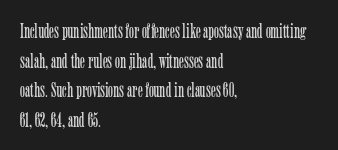
{"italic": "no", "bold": "no", "underline": "no", "align": "left", "line_spacing": "normal", "line_spacing_ratio": 1.41, "letter_spacing": "normal", "letter_spacing_em": 0.0, "glyph_px": 21}
